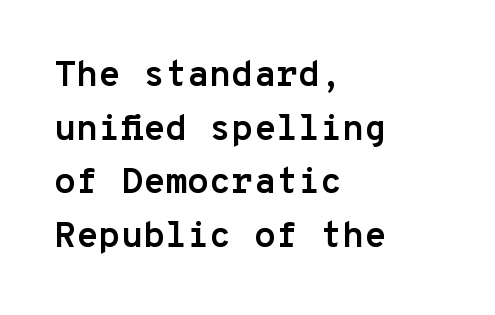
The image shows 36 px semibold sans-serif type, upright, monospaced; set left-aligned, normal line spacing (1.49x), normal letter spacing, not underlined; low stroke contrast and a medium x-height.
